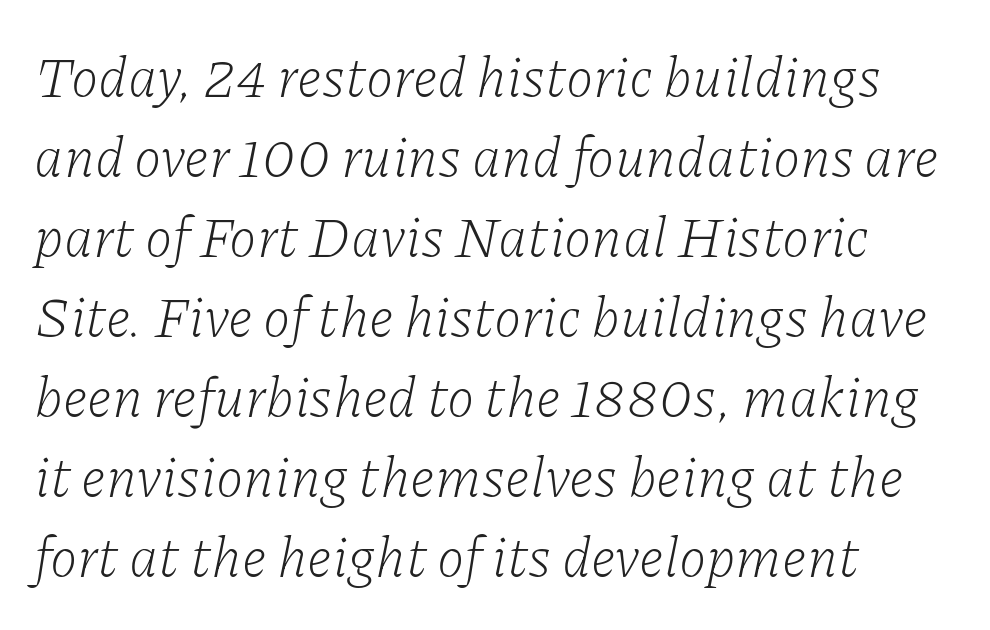
Q: Is the text bold? A: No.
Q: Is the text italic (slanted)? A: Yes, it leans right by about 11 degrees.
Q: Is the typeface a serif or a sans-serif typeface? A: Serif.
Q: Is the text underlined? A: No.
Q: How is the paragraph aligned? A: Left-aligned.
Q: Is the spacing between letters normal or unusually wide? A: Normal.
Q: Is the spacing between lines tight, normal or loose? A: Normal.
Q: Width (condensed, normal, or wide)? A: Normal.
Q: Stroke contrast? A: Low.
Q: x-height? A: Medium.
Q: Monospaced? A: No.
